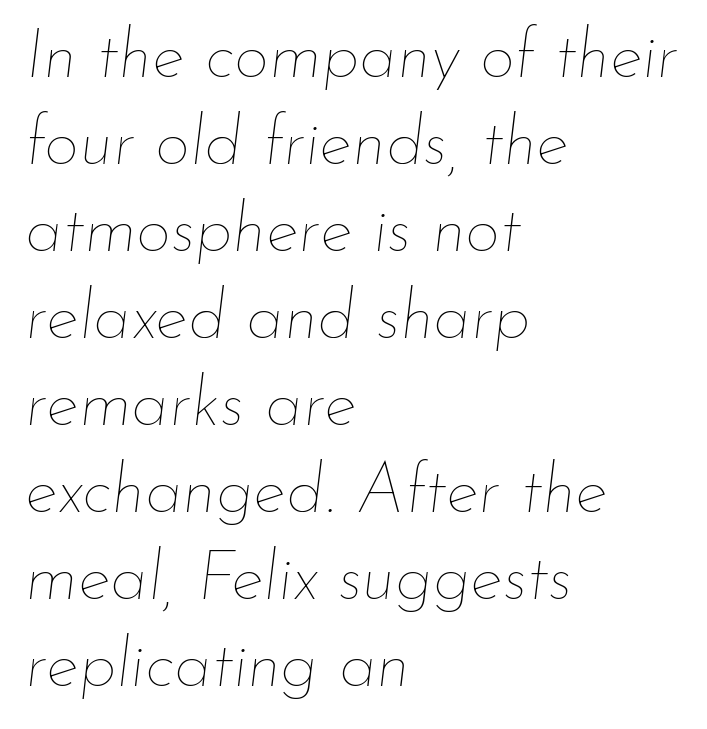
The image shows 69 px thin type, italic (leaning right); set left-aligned, normal line spacing (1.26x), normal letter spacing, not underlined; low stroke contrast and a small x-height.
